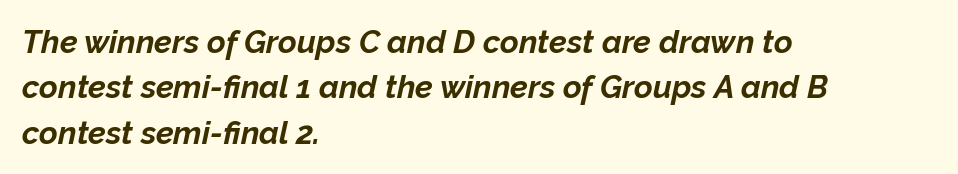
Q: Is the text bold? A: Yes.
Q: Is the text italic (slanted)? A: Yes, it leans right by about 12 degrees.
Q: Is the text underlined? A: No.
Q: How is the paragraph aligned? A: Left-aligned.
Q: Is the spacing between letters normal or unusually wide? A: Normal.
Q: Is the spacing between lines tight, normal or loose? A: Normal.
Q: Width (condensed, normal, or wide)? A: Normal.
Q: Stroke contrast? A: Low.
Q: x-height? A: Medium.
Q: Monospaced? A: No.
